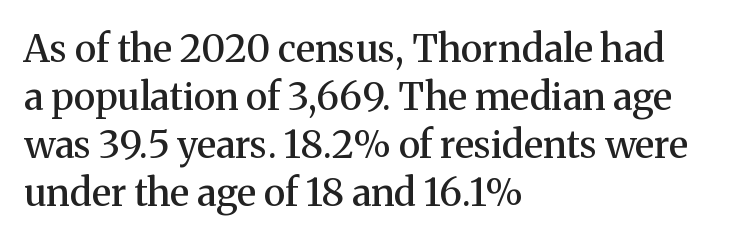
Q: Is the text bold? A: Semi-bold.
Q: Is the text italic (slanted)? A: No, it is upright.
Q: Is the typeface a serif or a sans-serif typeface? A: Serif.
Q: Is the text underlined? A: No.
Q: How is the paragraph aligned? A: Left-aligned.
Q: Is the spacing between letters normal or unusually wide? A: Normal.
Q: Is the spacing between lines tight, normal or loose? A: Normal.
Q: Width (condensed, normal, or wide)? A: Normal.
Q: Stroke contrast? A: Medium.
Q: x-height? A: Medium.
Q: Monospaced? A: No.
